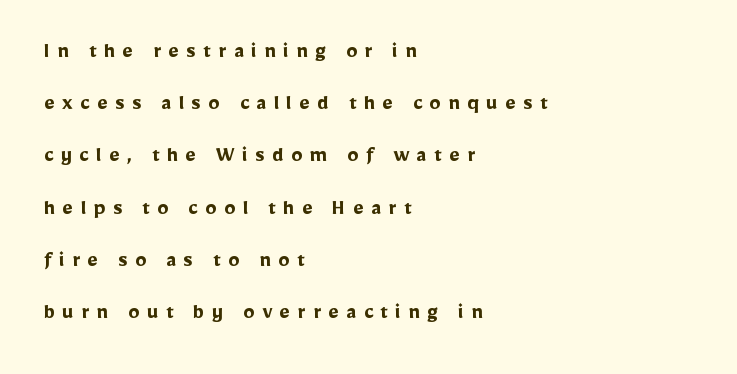
The image shows 23 px bold type, upright; set left-aligned, loose line spacing (2.27x), unusually wide letter spacing (+0.32 em), not underlined.
